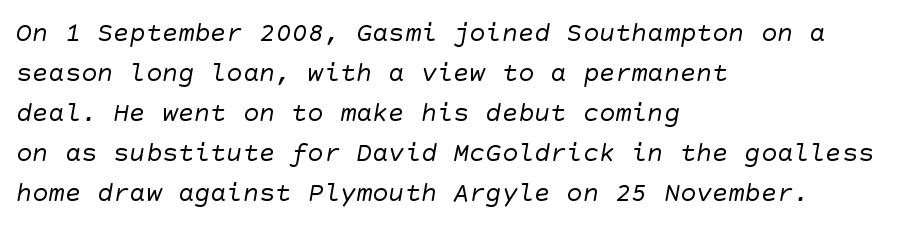
Q: Is the text bold? A: No.
Q: Is the text underlined? A: No.
Q: How is the paragraph aligned? A: Left-aligned.
Q: Is the spacing between letters normal or unusually wide? A: Normal.
Q: Is the spacing between lines tight, normal or loose? A: Normal.
